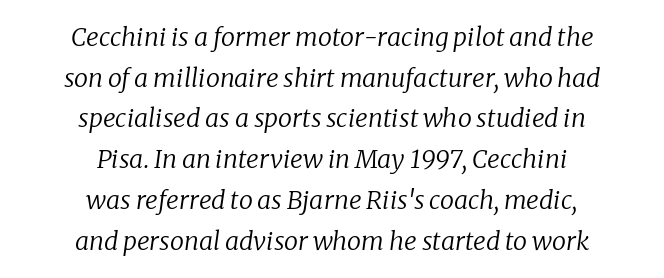
The image shows 25 px text type, italic (leaning right); set centered, normal line spacing (1.63x), normal letter spacing, not underlined.
